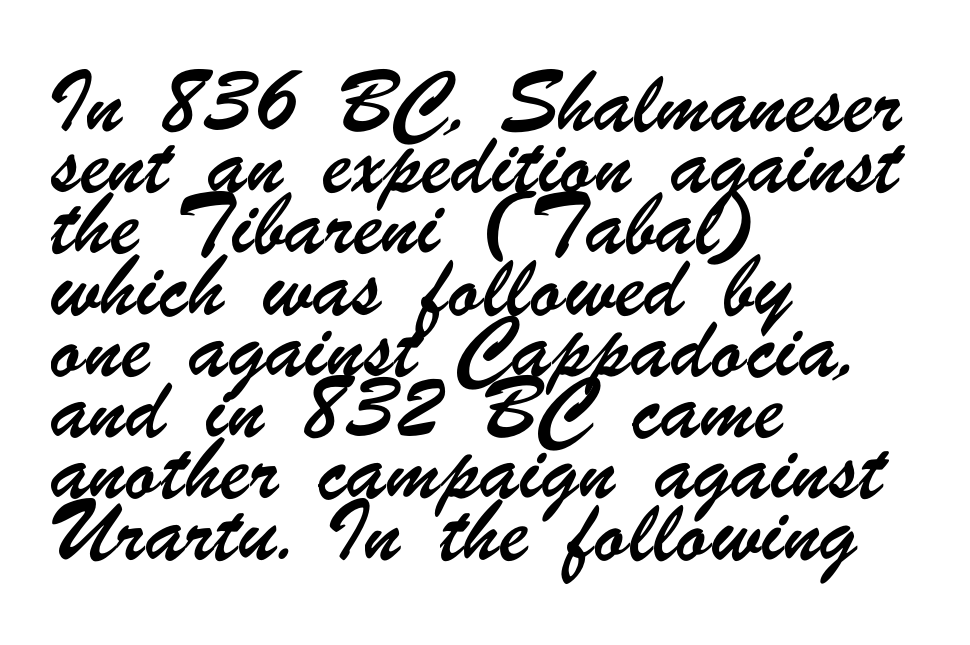
{"serif": "no", "width": "condensed", "stroke_contrast": "low", "x_height": "small", "monospaced": "no", "underline": "no", "align": "left", "line_spacing": "normal", "line_spacing_ratio": 1.57, "letter_spacing": "normal", "letter_spacing_em": 0.0, "glyph_px": 39}
